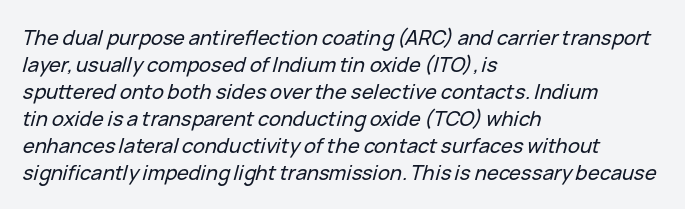
{"italic": "yes", "lean": "right", "slant_degrees": 15, "underline": "no", "align": "left", "line_spacing": "normal", "line_spacing_ratio": 1.35, "letter_spacing": "normal", "letter_spacing_em": 0.0, "glyph_px": 20}
